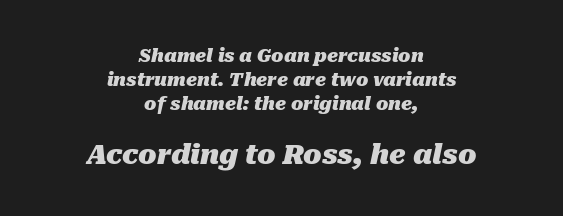
The image shows 27 px bold type, italic (leaning right); set centered, normal line spacing (1.32x), normal letter spacing, not underlined; the second (bottom) block is 1.5x larger.
